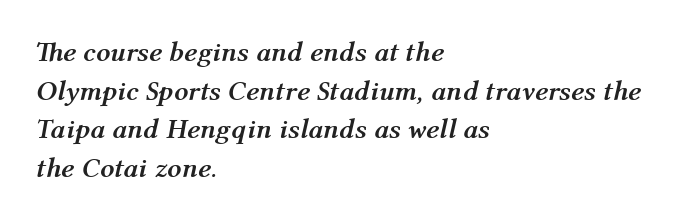
Caption: bold face, heavy strokes. Posture: slanted. A typesetter would call this proportional, since set widths differ per character. In CSS terms this would be text-align: left. The specimen omits any rule beneath the text block's lines.
